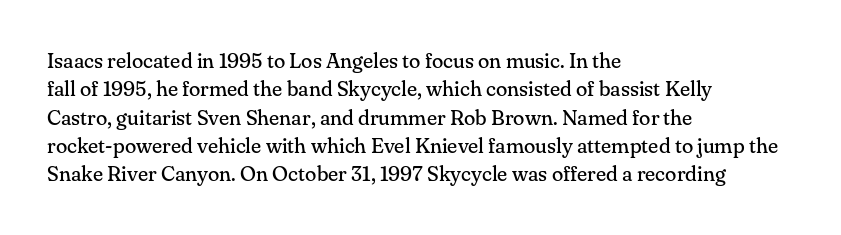
Evenly set lines give the paragraph a standard silhouette. Students, note that the glyphs here touch the page at normal intervals. In terms of posture, this sample is upright. Typeset ragged right — the left edge is the straight one.
